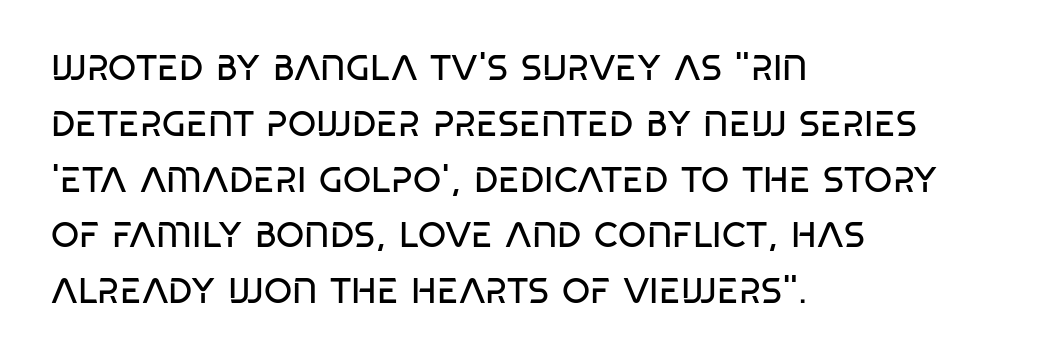
The image shows 36 px regular-weight, condensed sans-serif type; set left-aligned, normal line spacing (1.55x), normal letter spacing, not underlined; low stroke contrast and a large x-height.
